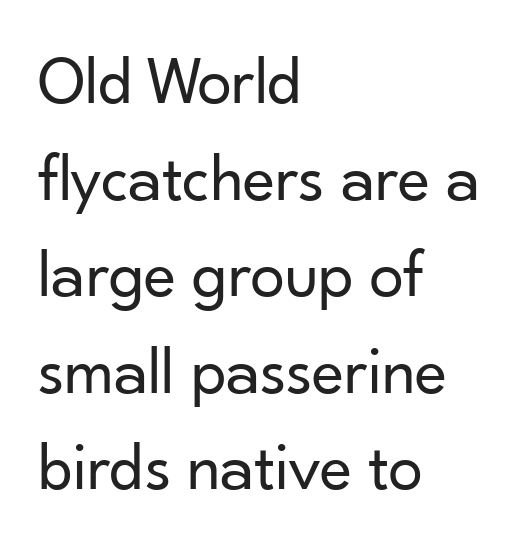
Casual observation: everything's shoved over to the left. The typeface has the unassuming heft of standard copy or less. Notice how the stems are strictly vertical — no italics here. Serifs: no, the terminals of the letterforms are clean.
